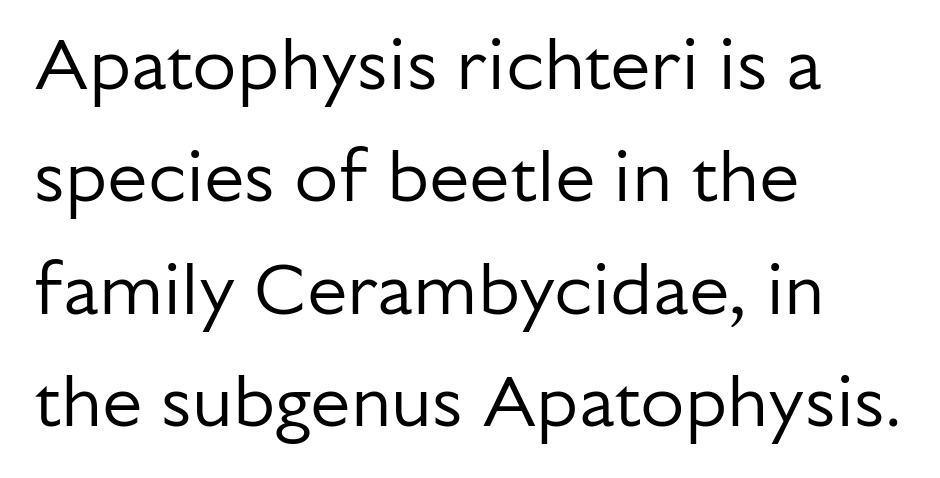
Q: Is the text bold? A: No.
Q: Is the text italic (slanted)? A: No, it is upright.
Q: Is the typeface a serif or a sans-serif typeface? A: Sans-serif.
Q: Is the text underlined? A: No.
Q: How is the paragraph aligned? A: Left-aligned.
Q: Is the spacing between letters normal or unusually wide? A: Normal.
Q: Is the spacing between lines tight, normal or loose? A: Normal.
Q: Width (condensed, normal, or wide)? A: Normal.
Q: Stroke contrast? A: Low.
Q: x-height? A: Medium.
Q: Monospaced? A: No.
